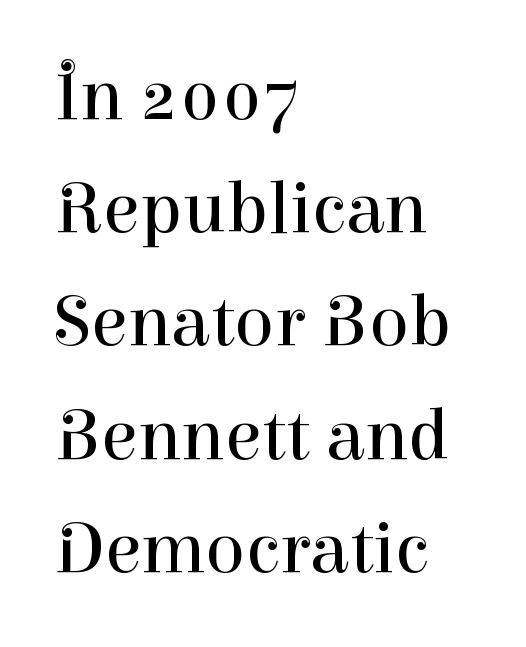
{"serif": "yes", "italic": "no", "bold": "no", "weight": "regular", "width": "normal", "stroke_contrast": "high", "x_height": "medium", "monospaced": "no", "underline": "no", "align": "left", "line_spacing": "normal", "line_spacing_ratio": 1.53, "letter_spacing": "normal", "letter_spacing_em": 0.0, "glyph_px": 74}
